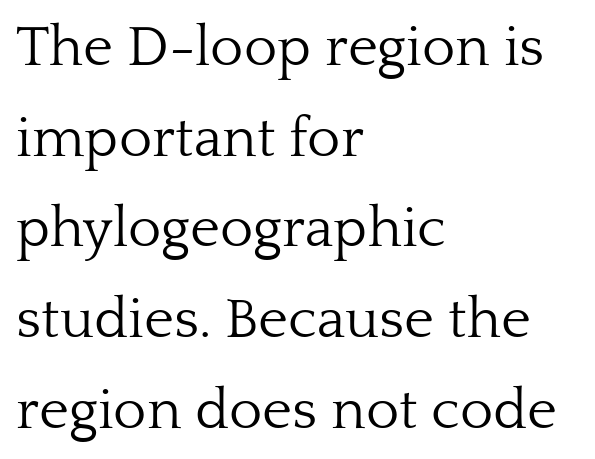
Q: Is the text bold? A: No.
Q: Is the text italic (slanted)? A: No, it is upright.
Q: Is the typeface a serif or a sans-serif typeface? A: Serif.
Q: Is the text underlined? A: No.
Q: How is the paragraph aligned? A: Left-aligned.
Q: Is the spacing between letters normal or unusually wide? A: Normal.
Q: Is the spacing between lines tight, normal or loose? A: Normal.
Q: Width (condensed, normal, or wide)? A: Normal.
Q: Stroke contrast? A: Low.
Q: x-height? A: Medium.
Q: Monospaced? A: No.
